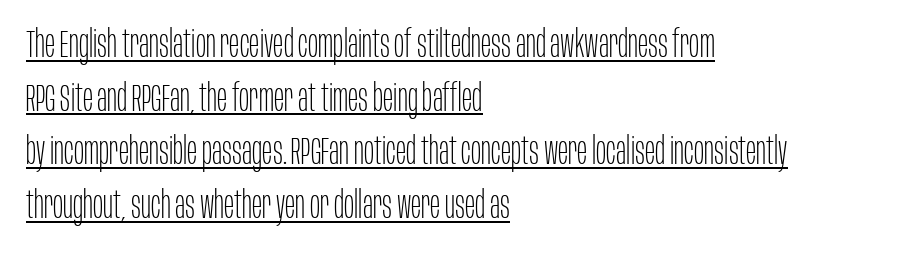
The image shows 38 px thin, condensed sans-serif type, upright; set left-aligned, normal line spacing (1.41x), normal letter spacing, underlined; low stroke contrast and a large x-height.
